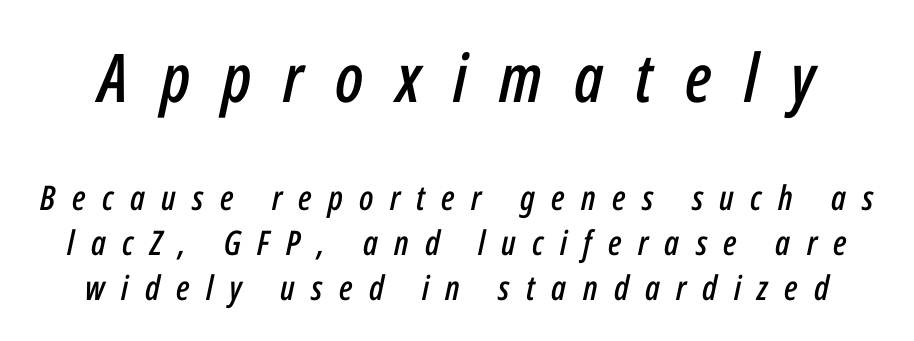
Each new line begins a customary step beneath the previous one. Designer's note — italics engaged. Underline: absent. A typesetter would call this proportional, since set widths differ per character. Inter-character spacing is expanded well beyond the font's built-in metrics. Character size in the leading block exceeds that of the trailing block.
